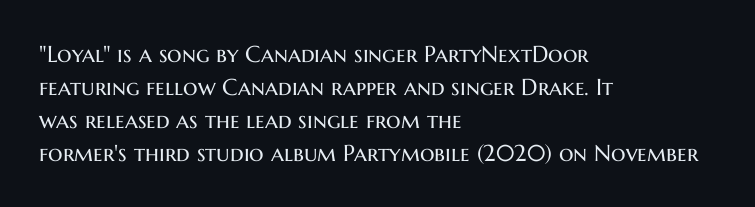
The image shows 23 px text type, upright; set left-aligned, normal line spacing (1.43x), normal letter spacing, not underlined.
